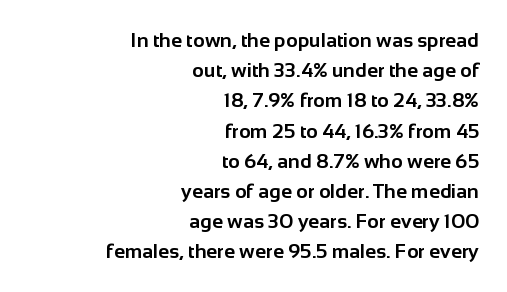
The image shows 20 px bold type, upright; set right-aligned, normal line spacing (1.51x), normal letter spacing, not underlined.
